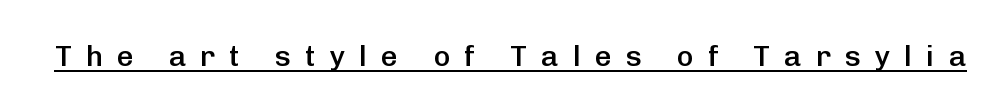
Q: Is the text bold? A: Semi-bold.
Q: Is the text italic (slanted)? A: No, it is upright.
Q: Is the typeface a serif or a sans-serif typeface? A: Sans-serif.
Q: Is the text underlined? A: Yes.
Q: Is the spacing between letters normal or unusually wide? A: Unusually wide.
Q: Width (condensed, normal, or wide)? A: Normal.
Q: Stroke contrast? A: Low.
Q: x-height? A: Medium.
Q: Monospaced? A: No.
